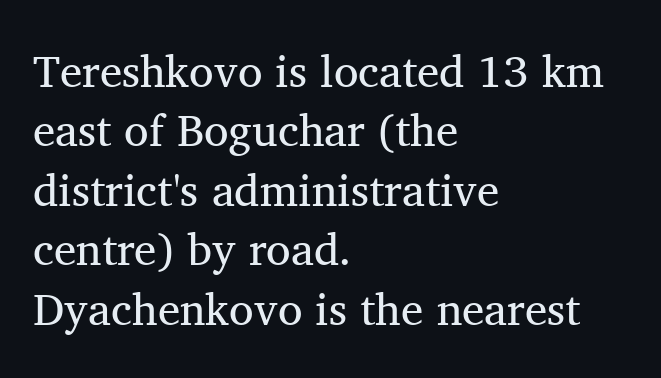
The image shows 45 px regular-weight serif type, upright; set left-aligned, normal line spacing (1.32x), normal letter spacing, not underlined; medium stroke contrast and a medium x-height.
